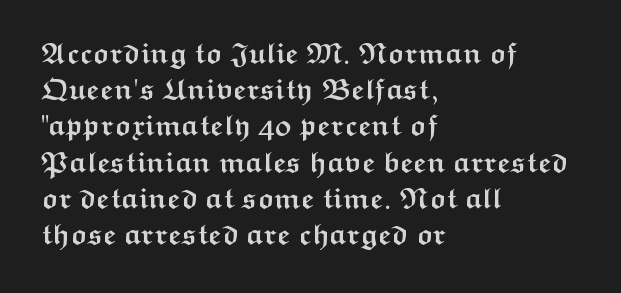
The letters stand upright; this is a roman face. Is the letter spacing exaggerated? No — it looks like the ordinary default. Summary of vertical rhythm: regular, with standard interline spacing. Reading down the block, your eye returns to a fixed left position each line. How heavy is the stroke? Heavy — this is a bold. Check under the words: just untouched page.
